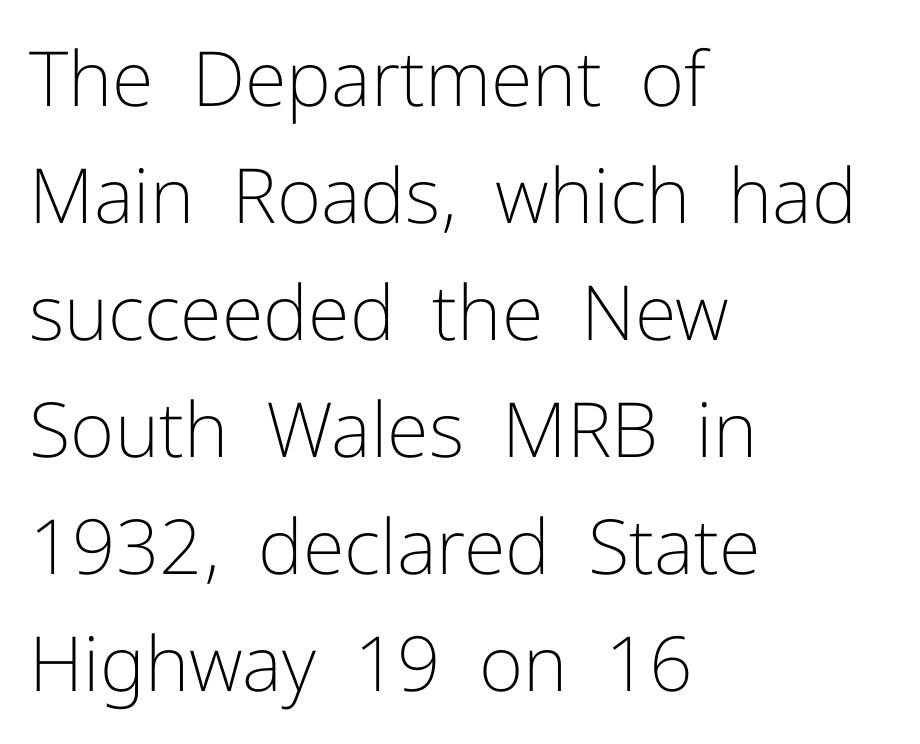
{"serif": "no", "italic": "no", "bold": "no", "weight": "light", "width": "normal", "stroke_contrast": "low", "x_height": "medium", "monospaced": "no", "underline": "no", "align": "left", "line_spacing": "normal", "line_spacing_ratio": 1.54, "letter_spacing": "normal", "letter_spacing_em": 0.0, "glyph_px": 76}
